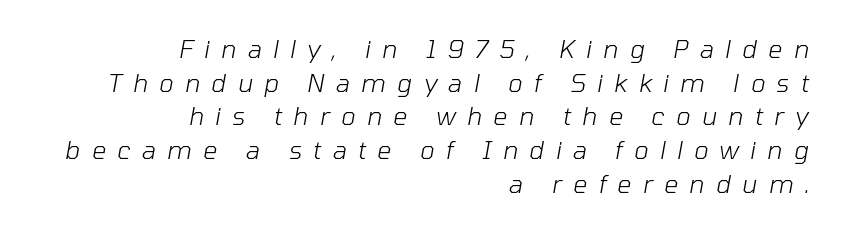
Layout note: lines flush right. The space directly below the letters is spotless. The lines sit at an ordinary, default distance from one another. A typesetter would mark this as italic. The horizontal fit of the characters is loose and conspicuously gappy. The typeface has the unassuming heft of standard copy or less.
